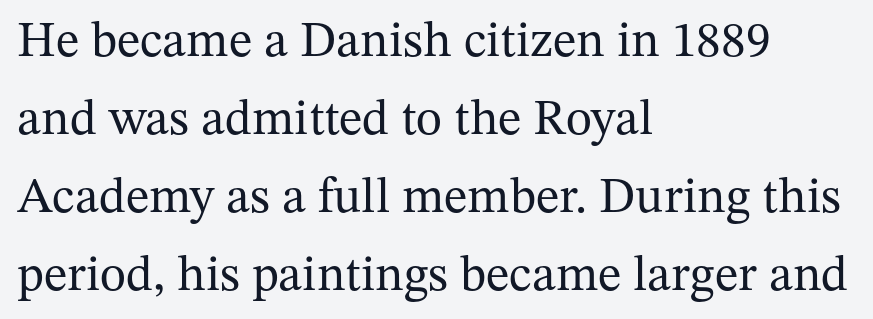
Q: Is the text bold? A: No.
Q: Is the text italic (slanted)? A: No, it is upright.
Q: Is the typeface a serif or a sans-serif typeface? A: Serif.
Q: Is the text underlined? A: No.
Q: How is the paragraph aligned? A: Left-aligned.
Q: Is the spacing between letters normal or unusually wide? A: Normal.
Q: Is the spacing between lines tight, normal or loose? A: Normal.
Q: Width (condensed, normal, or wide)? A: Normal.
Q: Stroke contrast? A: Medium.
Q: x-height? A: Medium.
Q: Monospaced? A: No.
